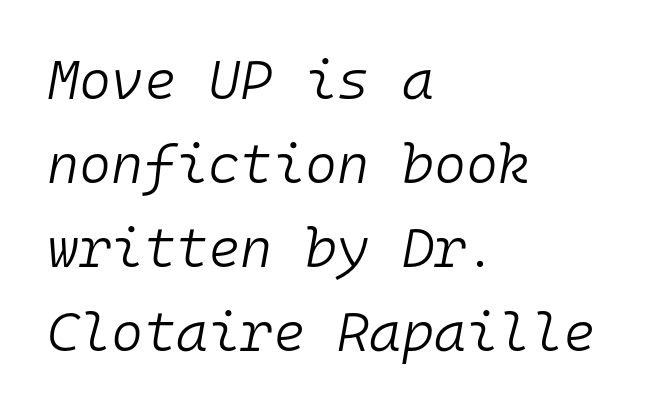
Q: Is the text bold? A: No.
Q: Is the text italic (slanted)? A: Yes, it leans right by about 10 degrees.
Q: Is the text underlined? A: No.
Q: How is the paragraph aligned? A: Left-aligned.
Q: Is the spacing between letters normal or unusually wide? A: Normal.
Q: Is the spacing between lines tight, normal or loose? A: Normal.
Q: Width (condensed, normal, or wide)? A: Normal.
Q: Stroke contrast? A: Low.
Q: x-height? A: Medium.
Q: Monospaced? A: Yes.
